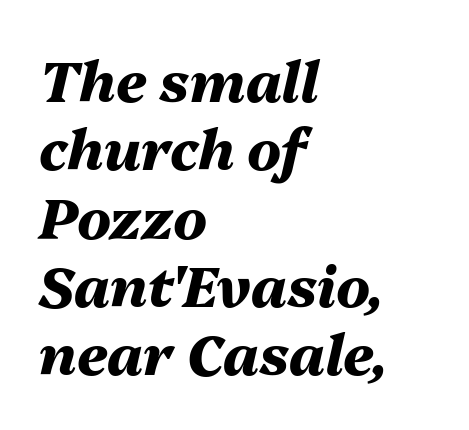
Spacing verdict: proportional, widths tailored to each character. Pretty heavy lettering here — definitely bold. Characters follow at the spacing the type designer built in. Casual observation: everything's shoved over to the left.
